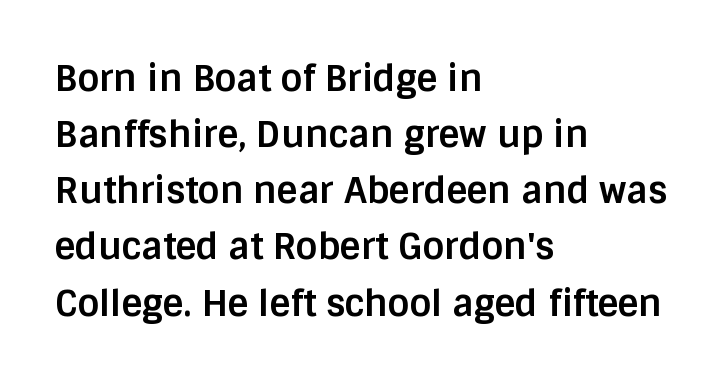
Letters rest on an invisible, unmarked baseline. Notice how the passage keeps a crisp vertical edge on the left only. As a designer I'd log this as weight 700, bold. This rendering leaves character spacing at its baseline value. Students, observe: this is what conventionally led text looks like. Characters remain perfectly vertical along every line.
